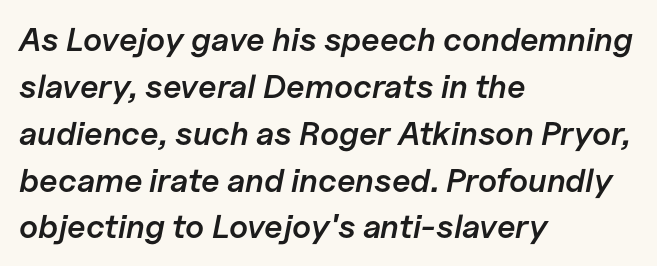
{"italic": "yes", "lean": "right", "slant_degrees": 11, "bold": "semi", "weight": "semibold", "width": "normal", "stroke_contrast": "low", "x_height": "medium", "monospaced": "no", "underline": "no", "align": "left", "line_spacing": "normal", "line_spacing_ratio": 1.42, "letter_spacing": "normal", "letter_spacing_em": 0.0, "glyph_px": 33}
